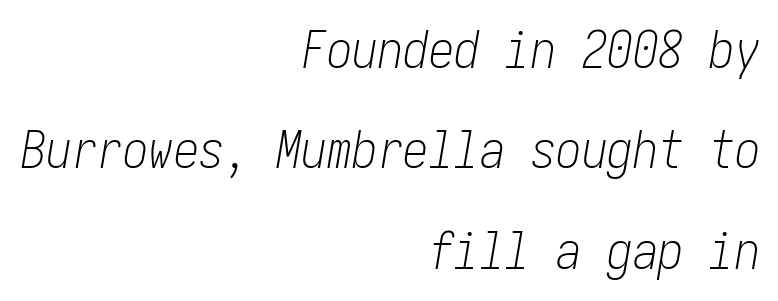
{"italic": "yes", "lean": "right", "slant_degrees": 10, "bold": "no", "weight": "light", "width": "condensed", "stroke_contrast": "low", "x_height": "medium", "underline": "no", "align": "right", "line_spacing": "loose", "line_spacing_ratio": 1.97, "letter_spacing": "normal", "letter_spacing_em": 0.0, "glyph_px": 51}
